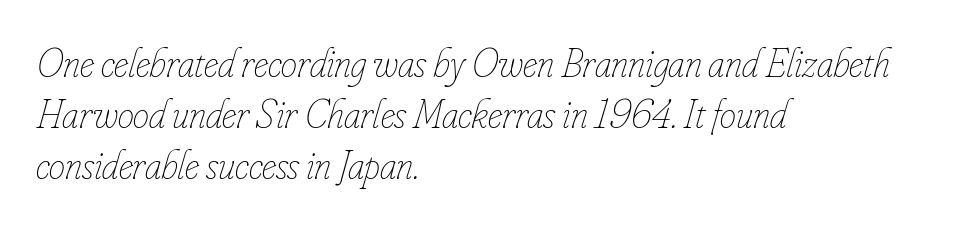
{"italic": "yes", "lean": "right", "slant_degrees": 16, "bold": "no", "weight": "thin", "width": "condensed", "stroke_contrast": "low", "x_height": "small", "monospaced": "no", "underline": "no", "align": "left", "line_spacing": "normal", "line_spacing_ratio": 1.25, "letter_spacing": "normal", "letter_spacing_em": 0.0, "glyph_px": 41}
